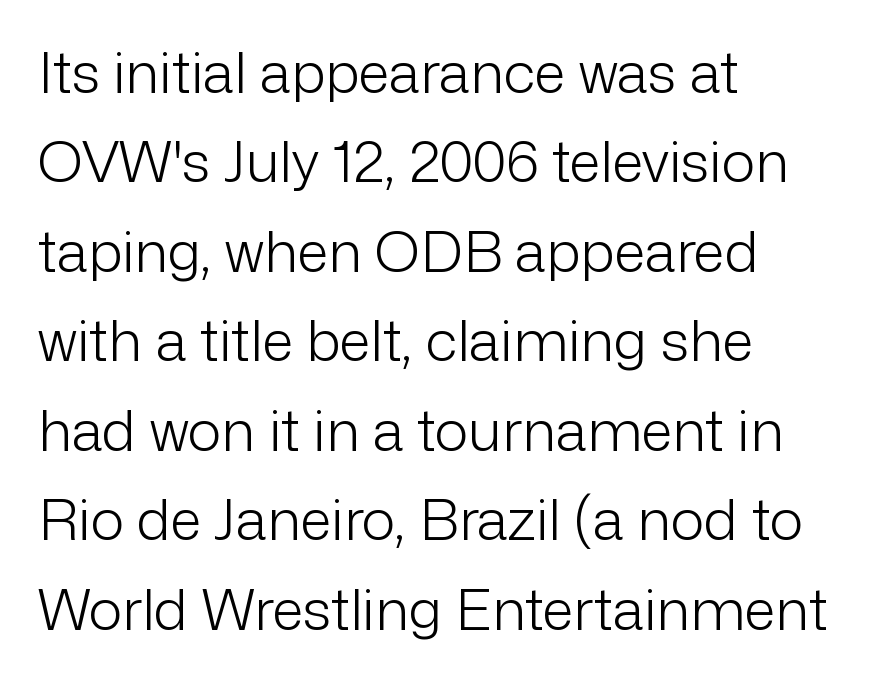
{"serif": "no", "italic": "no", "bold": "no", "weight": "light", "width": "normal", "stroke_contrast": "low", "x_height": "medium", "monospaced": "no", "underline": "no", "align": "left", "line_spacing": "normal", "line_spacing_ratio": 1.57, "letter_spacing": "normal", "letter_spacing_em": 0.0, "glyph_px": 57}
